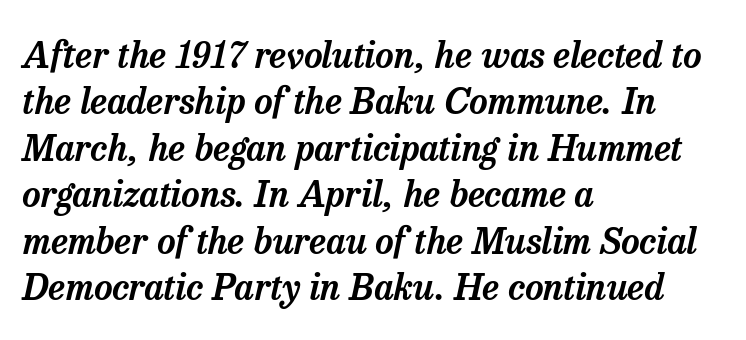
{"serif": "yes", "italic": "yes", "lean": "right", "slant_degrees": 13, "width": "normal", "stroke_contrast": "low", "x_height": "medium", "monospaced": "no", "underline": "no", "align": "left", "line_spacing": "normal", "line_spacing_ratio": 1.29, "letter_spacing": "normal", "letter_spacing_em": 0.0, "glyph_px": 36}
